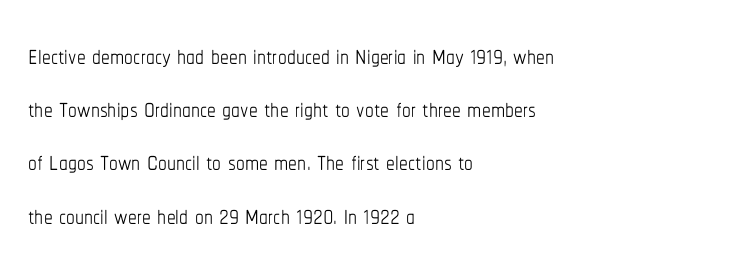
The strip under each line holds only bare page. Casual observation: everything's shoved over to the left. In terms of letterspacing, this is plain default setting. No letter is thick-stroked: the sample isn't bold.
